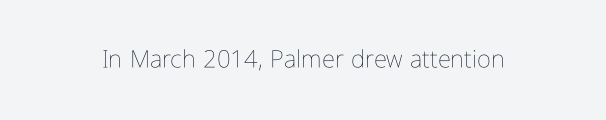
Q: Is the text bold? A: No.
Q: Is the text italic (slanted)? A: No, it is upright.
Q: Is the text underlined? A: No.
Q: Is the spacing between letters normal or unusually wide? A: Normal.
